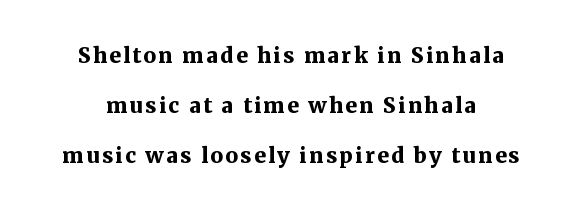
{"italic": "no", "bold": "yes", "underline": "no", "line_spacing": "loose", "line_spacing_ratio": 2.39, "glyph_px": 21}
